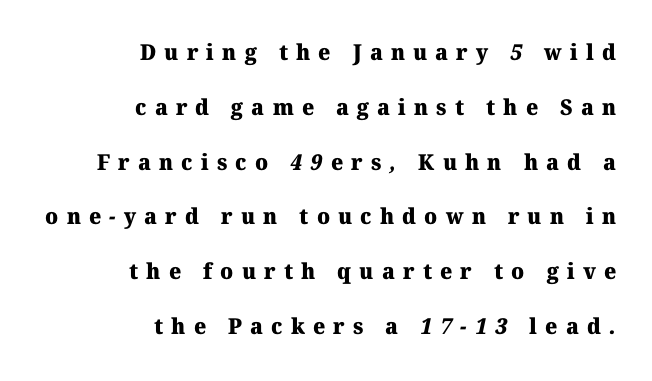
{"bold": "yes", "underline": "no", "align": "right", "line_spacing": "loose", "line_spacing_ratio": 2.49, "letter_spacing": "wide", "letter_spacing_em": 0.37, "glyph_px": 22}
